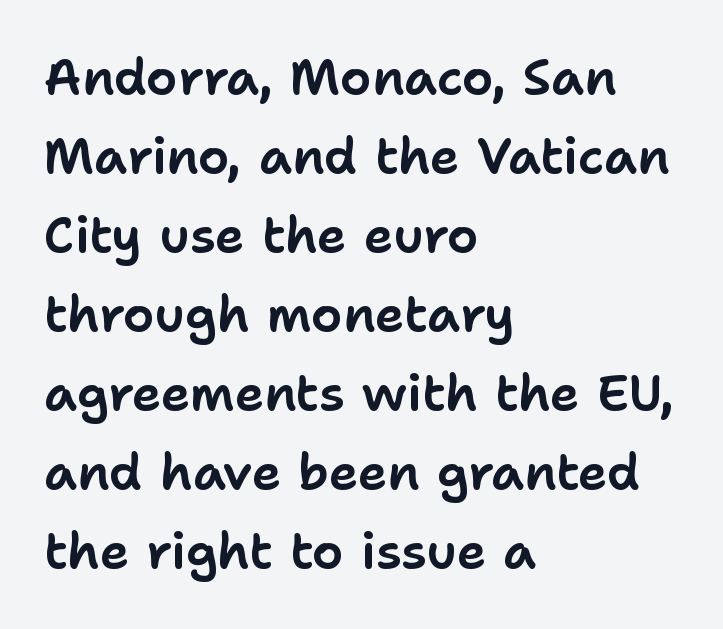
Spacing verdict: proportional, widths tailored to each character. Baseline-to-baseline distance is the conventional proportion of letter height. The ragged edge is on the right, which tells us the setting is flush left. Nobody drew a line under any word here. Classification — sans serif. Characters remain perfectly vertical along every line.
